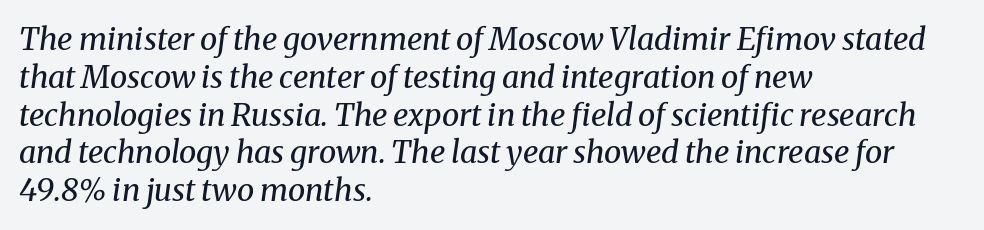
Q: Is the text bold? A: No.
Q: Is the text italic (slanted)? A: Yes, it leans right by about 8 degrees.
Q: Is the typeface a serif or a sans-serif typeface? A: Serif.
Q: Is the text underlined? A: No.
Q: How is the paragraph aligned? A: Left-aligned.
Q: Is the spacing between letters normal or unusually wide? A: Normal.
Q: Width (condensed, normal, or wide)? A: Normal.
Q: Stroke contrast? A: Medium.
Q: x-height? A: Medium.
Q: Monospaced? A: No.
